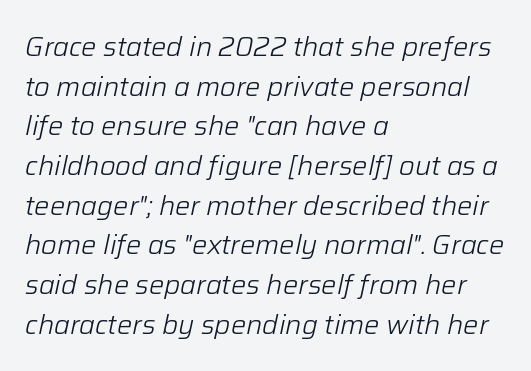
{"italic": "yes", "lean": "right", "slant_degrees": 12, "bold": "no", "underline": "no", "align": "left", "line_spacing": "normal", "line_spacing_ratio": 1.47, "letter_spacing": "normal", "letter_spacing_em": 0.0, "glyph_px": 27}
